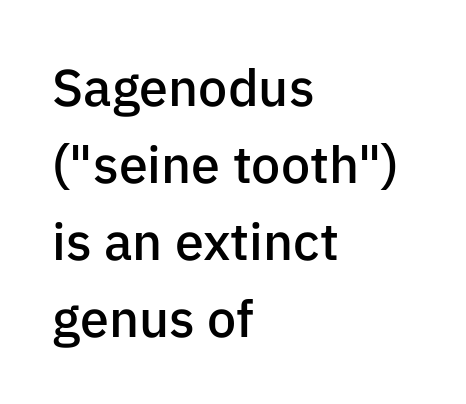
{"serif": "no", "italic": "no", "bold": "semi", "weight": "semibold", "width": "normal", "stroke_contrast": "low", "x_height": "medium", "monospaced": "no", "underline": "no", "align": "left", "line_spacing": "normal", "line_spacing_ratio": 1.48, "letter_spacing": "normal", "letter_spacing_em": 0.0, "glyph_px": 52}
